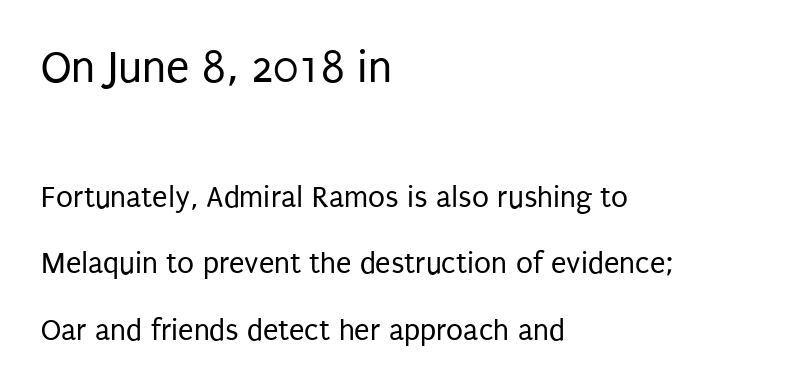
{"serif": "no", "italic": "no", "bold": "no", "weight": "regular", "width": "condensed", "stroke_contrast": "low", "x_height": "large", "monospaced": "no", "underline": "no", "align": "left", "line_spacing": "loose", "line_spacing_ratio": 2.15, "letter_spacing": "normal", "letter_spacing_em": 0.0, "larger_block": "first", "size_ratio": 1.52, "glyph_px": 47}
